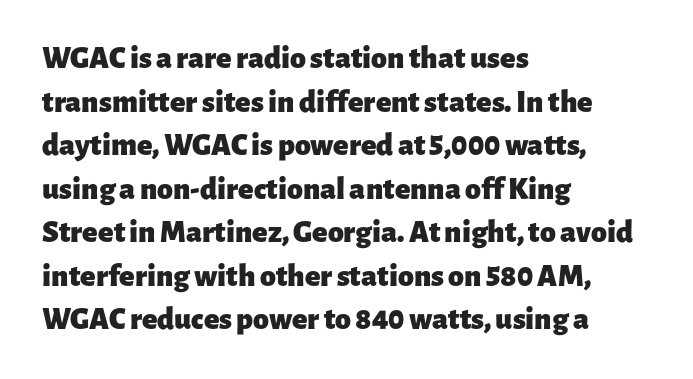
Spacing between characters is what you'd get straight out of the box. Notice how descenders clear the ascenders below comfortably — that's standard leading. The passage shown is emphatically bold. The face used here is proportionally spaced, like ordinary book or web type.
